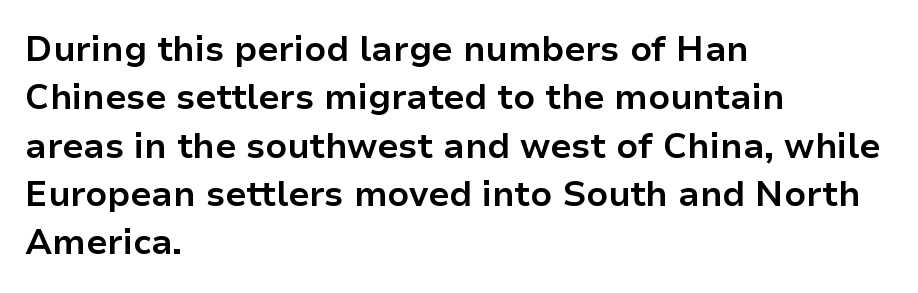
Q: Is the text bold? A: Yes.
Q: Is the text italic (slanted)? A: No, it is upright.
Q: Is the typeface a serif or a sans-serif typeface? A: Sans-serif.
Q: Is the text underlined? A: No.
Q: How is the paragraph aligned? A: Left-aligned.
Q: Is the spacing between letters normal or unusually wide? A: Normal.
Q: Is the spacing between lines tight, normal or loose? A: Normal.
Q: Width (condensed, normal, or wide)? A: Normal.
Q: Stroke contrast? A: Low.
Q: x-height? A: Medium.
Q: Monospaced? A: No.
